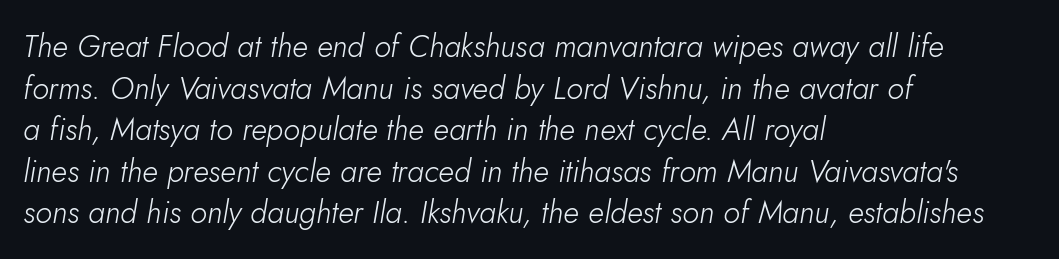
This sample uses an oblique cut, with every glyph tilted off the vertical. Any mark beneath the type? The region is blank. Teacher's note: observe the even left margin — that is flush-left alignment. The cut favours lightness, reaching ordinary text weight at its darkest. Vertical spacing — default.
